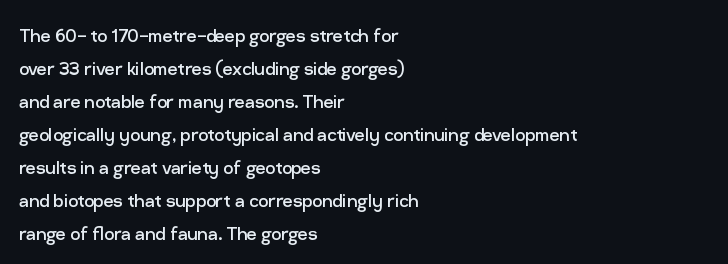
{"italic": "no", "bold": "no", "underline": "no", "align": "left", "line_spacing": "normal", "line_spacing_ratio": 1.5, "letter_spacing": "normal", "letter_spacing_em": 0.0, "glyph_px": 22}
